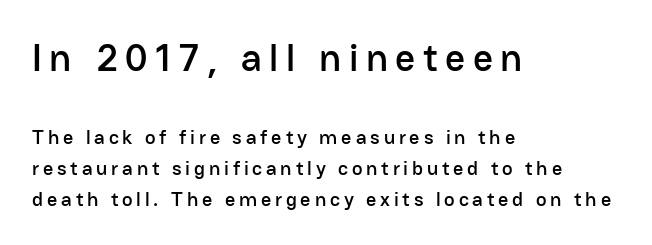
Q: Is the text italic (slanted)? A: No, it is upright.
Q: Is the typeface a serif or a sans-serif typeface? A: Sans-serif.
Q: Is the text underlined? A: No.
Q: How is the paragraph aligned? A: Left-aligned.
Q: Is the spacing between lines tight, normal or loose? A: Normal.
Q: Which block of text is set in a larger size, the first (top) or the second (bottom)? A: The first (top) one.
Q: Width (condensed, normal, or wide)? A: Normal.
Q: Stroke contrast? A: Low.
Q: x-height? A: Medium.
Q: Monospaced? A: No.
